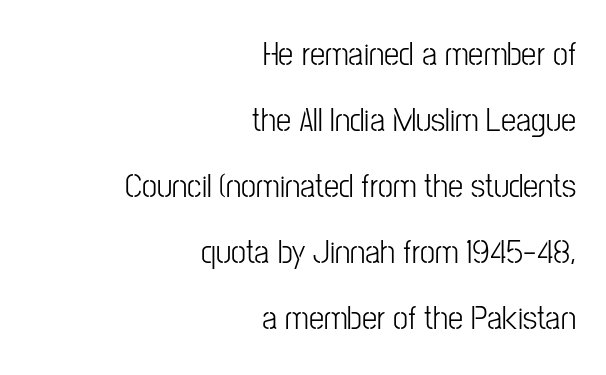
Q: Is the text bold? A: No.
Q: Is the text italic (slanted)? A: No, it is upright.
Q: Is the typeface a serif or a sans-serif typeface? A: Sans-serif.
Q: Is the text underlined? A: No.
Q: How is the paragraph aligned? A: Right-aligned.
Q: Is the spacing between letters normal or unusually wide? A: Normal.
Q: Is the spacing between lines tight, normal or loose? A: Loose.
Q: Width (condensed, normal, or wide)? A: Condensed.
Q: Stroke contrast? A: Low.
Q: x-height? A: Medium.
Q: Monospaced? A: No.
